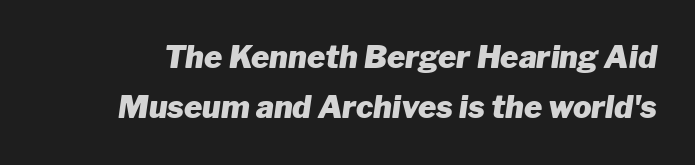
{"italic": "yes", "lean": "right", "slant_degrees": 8, "bold": "yes", "weight": "heavy", "width": "normal", "stroke_contrast": "low", "x_height": "medium", "monospaced": "no", "underline": "no", "line_spacing": "normal", "line_spacing_ratio": 1.62, "letter_spacing": "normal", "letter_spacing_em": 0.0, "glyph_px": 31}
